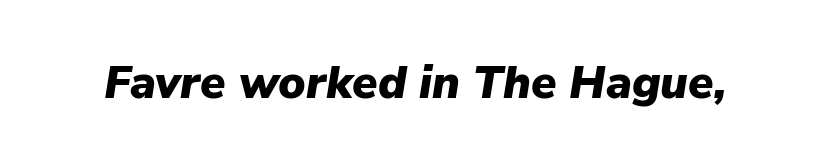
Look at the stroke-to-counter ratio: heavy, a bold. Anything drawn beneath the words? Only blank space. Does the lettering tilt? It does — this is italic. The face used here is proportionally spaced, like ordinary book or web type. Does extra space separate the letters? No, they use regular spacing.
